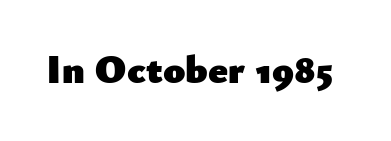
Characters remain perfectly vertical along every line. Underlining? Definitely not there. Honestly, the letter spacing is just normal — you wouldn't notice it. In terms of letterform style, serifs are entirely absent. Think of a printed novel: that variable character pitch is what you see here.
